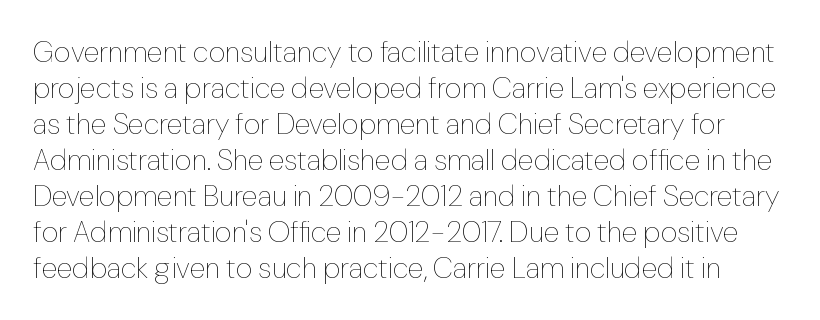
The font is comparable to plain body text, perhaps lighter. Observe the ordinary spacing: letters are neighbours, not strangers. Each letter keeps its own natural width here, so spacing adapts to shape. Vertical strokes here are truly vertical. The string is rendered with underlining switched off.
